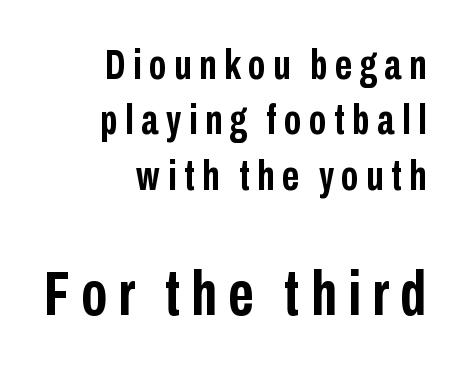
Q: Is the text bold? A: Yes.
Q: Is the text italic (slanted)? A: No, it is upright.
Q: Is the typeface a serif or a sans-serif typeface? A: Sans-serif.
Q: Is the text underlined? A: No.
Q: How is the paragraph aligned? A: Right-aligned.
Q: Is the spacing between lines tight, normal or loose? A: Normal.
Q: Which block of text is set in a larger size, the first (top) or the second (bottom)? A: The second (bottom) one.
Q: Width (condensed, normal, or wide)? A: Condensed.
Q: Stroke contrast? A: Low.
Q: x-height? A: Medium.
Q: Monospaced? A: No.
